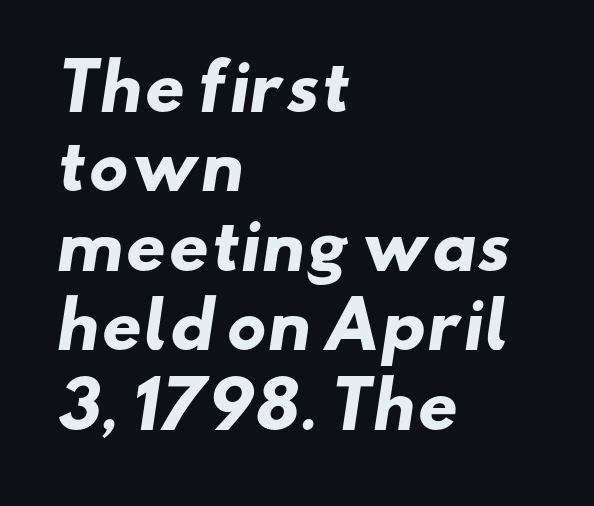
You'd pick this weight for a headline — it's a proper bold. The setting favours the left margin, as ordinary paragraphs usually do. Plain, unruled lines of type. What's the leading like? Ordinary, nothing unusual.
